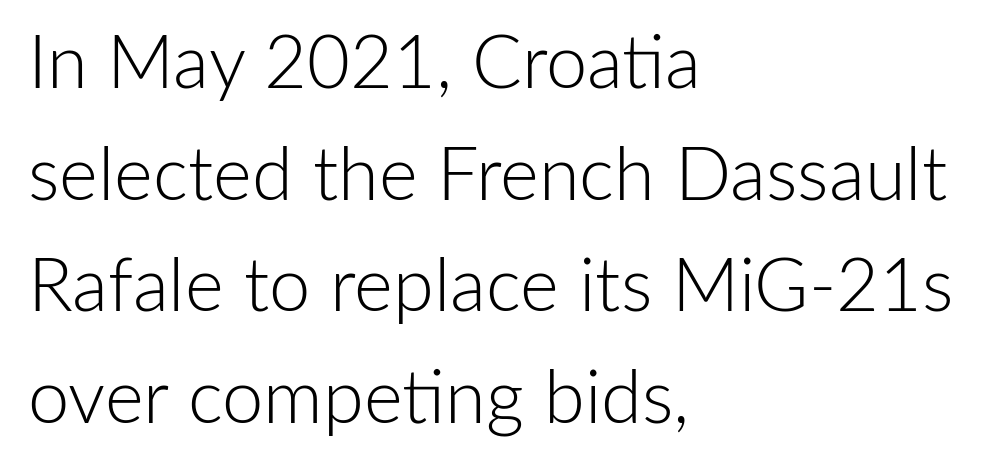
Q: Is the text bold? A: No.
Q: Is the text italic (slanted)? A: No, it is upright.
Q: Is the typeface a serif or a sans-serif typeface? A: Sans-serif.
Q: Is the text underlined? A: No.
Q: How is the paragraph aligned? A: Left-aligned.
Q: Is the spacing between letters normal or unusually wide? A: Normal.
Q: Is the spacing between lines tight, normal or loose? A: Normal.
Q: Width (condensed, normal, or wide)? A: Normal.
Q: Stroke contrast? A: Low.
Q: x-height? A: Medium.
Q: Monospaced? A: No.
